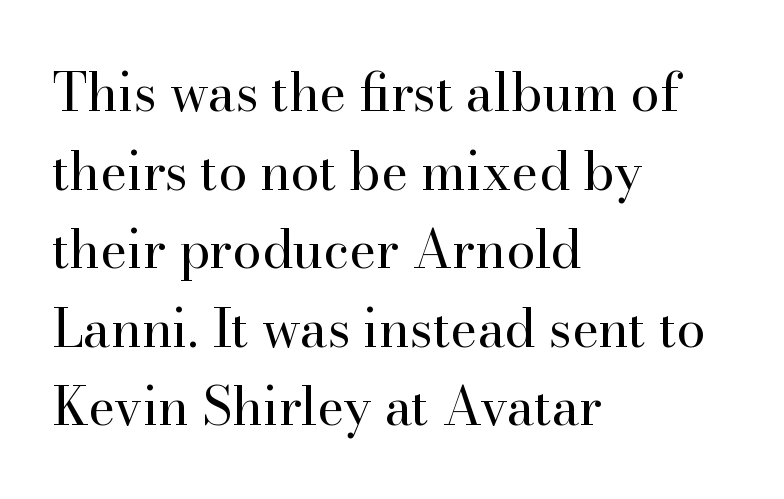
The characters are drawn with everyday or finer stroke widths. The face used here is proportionally spaced, like ordinary book or web type. Just letters on the line, the space beneath them empty. When letters stand straight like this, we call the style roman or upright. The compositor pushed each line to the left boundary. What's the leading like? Ordinary, nothing unusual.
